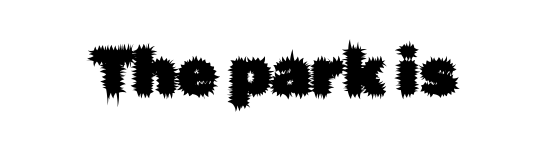
{"serif": "no", "italic": "no", "width": "normal", "stroke_contrast": "low", "x_height": "medium", "monospaced": "no", "underline": "no", "letter_spacing": "normal", "letter_spacing_em": 0.0, "glyph_px": 64}
